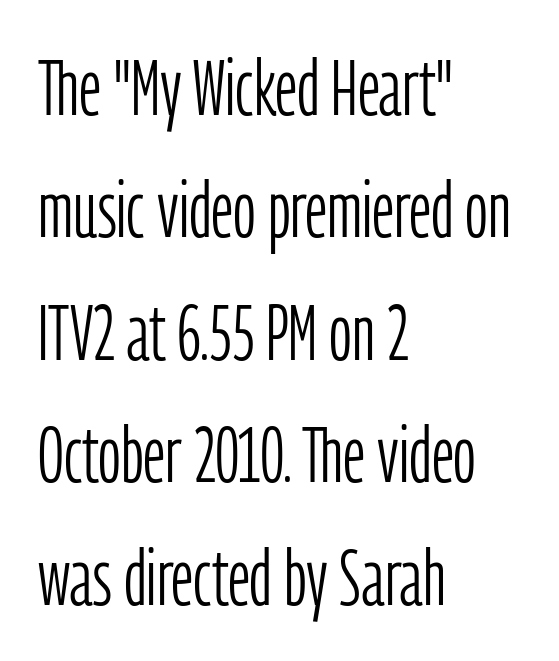
{"serif": "no", "italic": "no", "bold": "no", "weight": "light", "width": "condensed", "stroke_contrast": "low", "x_height": "medium", "monospaced": "no", "underline": "no", "align": "left", "line_spacing": "normal", "line_spacing_ratio": 1.55, "letter_spacing": "normal", "letter_spacing_em": 0.0, "glyph_px": 79}
